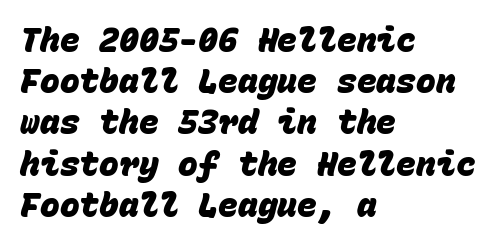
The image shows 33 px heavy sans-serif type, monospaced; set left-aligned, normal line spacing (1.25x), normal letter spacing, not underlined; low stroke contrast and a large x-height.
